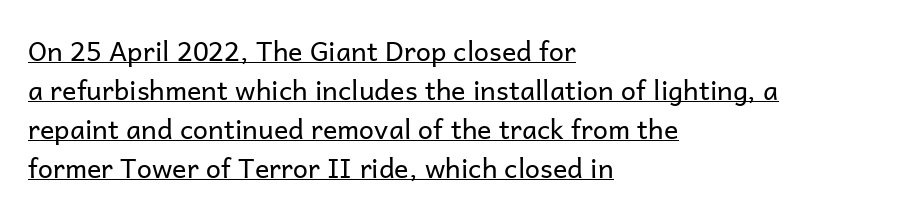
{"italic": "no", "bold": "no", "underline": "yes", "align": "left", "line_spacing": "normal", "line_spacing_ratio": 1.44, "letter_spacing": "normal", "letter_spacing_em": 0.0, "glyph_px": 27}
